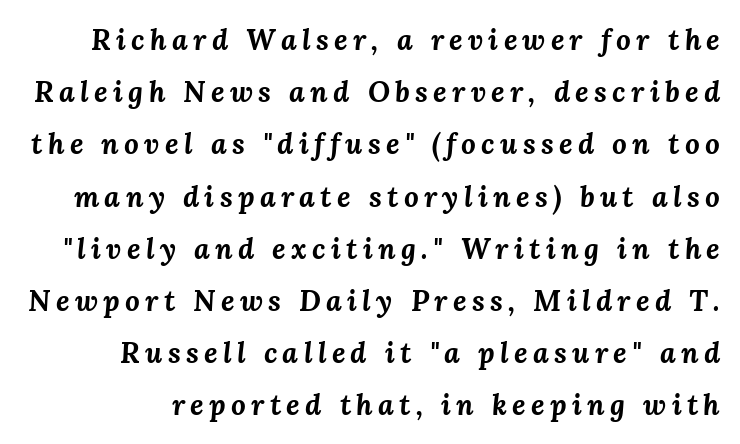
{"italic": "yes", "lean": "right", "slant_degrees": 3, "bold": "yes", "weight": "bold", "width": "normal", "stroke_contrast": "medium", "x_height": "medium", "monospaced": "no", "underline": "no", "line_spacing_ratio": 1.8, "glyph_px": 29}
